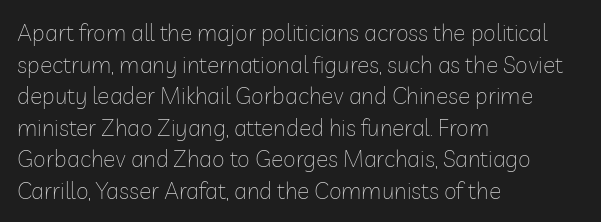
The image shows 23 px text type, upright; set left-aligned, normal line spacing (1.37x), normal letter spacing, not underlined.
